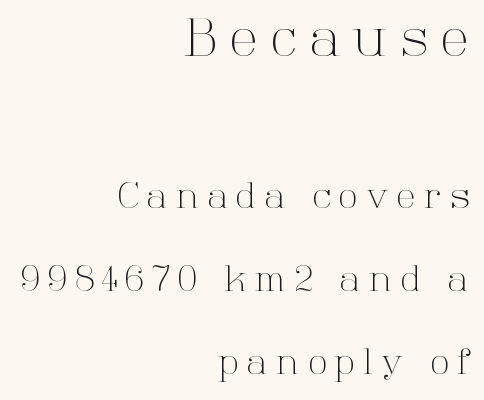
{"serif": "yes", "italic": "no", "bold": "no", "weight": "light", "width": "normal", "stroke_contrast": "high", "x_height": "medium", "monospaced": "no", "underline": "no", "align": "right", "line_spacing": "loose", "line_spacing_ratio": 2.37, "letter_spacing": "wide", "letter_spacing_em": 0.25, "larger_block": "first", "size_ratio": 1.49, "glyph_px": 52}
